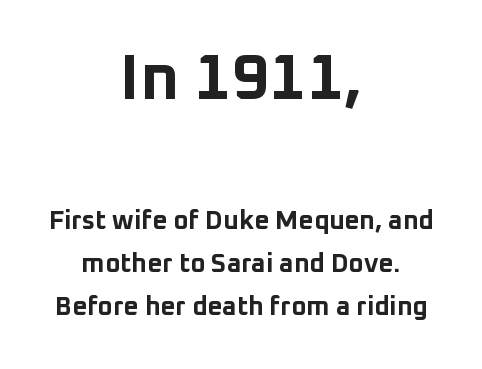
The image shows 65 px bold sans-serif type, upright; set centered, normal line spacing (1.67x), normal letter spacing, not underlined; the first (top) block is 2.5x larger; low stroke contrast and a medium x-height.
